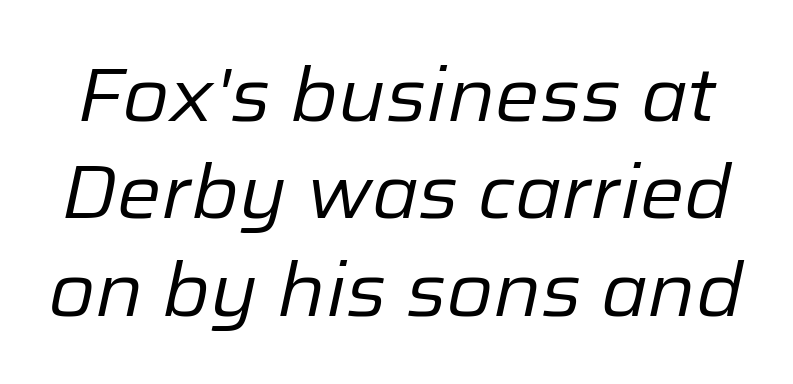
The image shows 75 px regular-weight type, italic (leaning right); set normal line spacing (1.3x), normal letter spacing, not underlined; low stroke contrast and a medium x-height.
